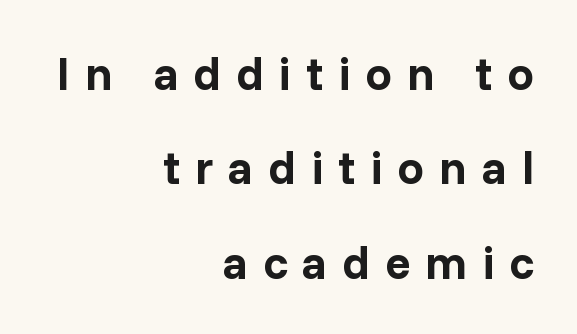
The image shows 47 px bold sans-serif type, upright; set right-aligned, loose line spacing (2.01x), unusually wide letter spacing (+0.32 em), not underlined; low stroke contrast and a medium x-height.
